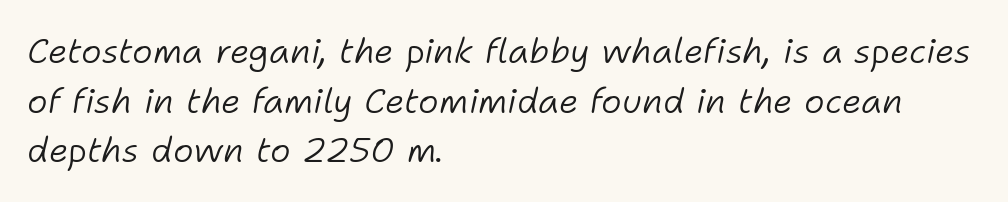
The image shows 35 px light type, italic (leaning right); set left-aligned, normal line spacing (1.42x), normal letter spacing, not underlined; low stroke contrast and a medium x-height.
